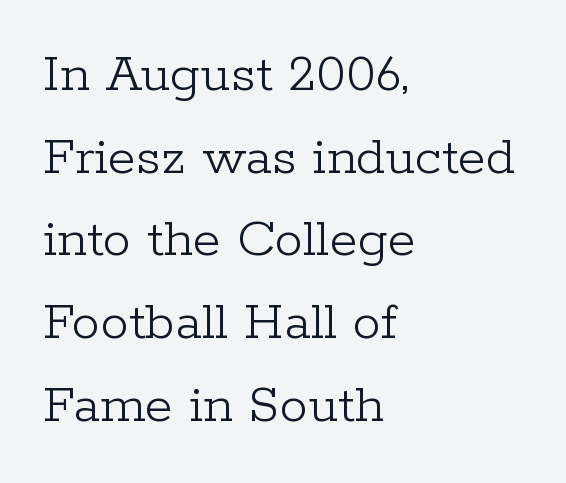
{"serif": "yes", "italic": "no", "bold": "no", "weight": "light", "width": "normal", "stroke_contrast": "low", "x_height": "medium", "monospaced": "no", "underline": "no", "align": "left", "line_spacing": "normal", "line_spacing_ratio": 1.45, "letter_spacing": "normal", "letter_spacing_em": 0.0, "glyph_px": 57}
